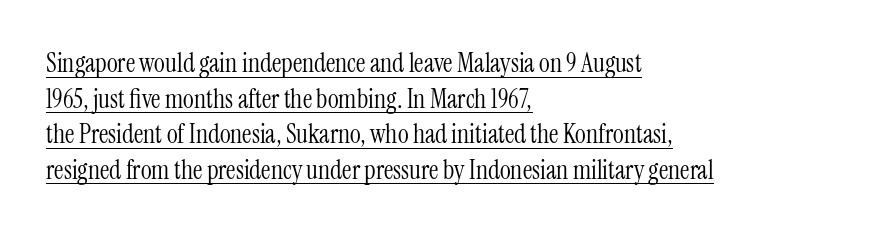
The image shows 26 px text type, upright; set left-aligned, normal line spacing (1.37x), normal letter spacing, underlined.
